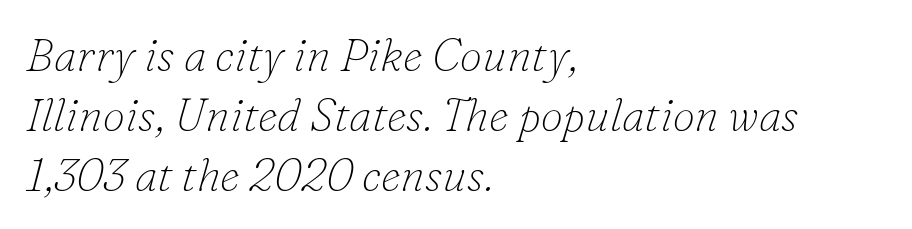
{"serif": "yes", "italic": "yes", "lean": "right", "slant_degrees": 16, "bold": "no", "weight": "thin", "width": "normal", "stroke_contrast": "low", "x_height": "small", "monospaced": "no", "underline": "no", "align": "left", "line_spacing": "normal", "line_spacing_ratio": 1.33, "letter_spacing": "normal", "letter_spacing_em": 0.0, "glyph_px": 45}
